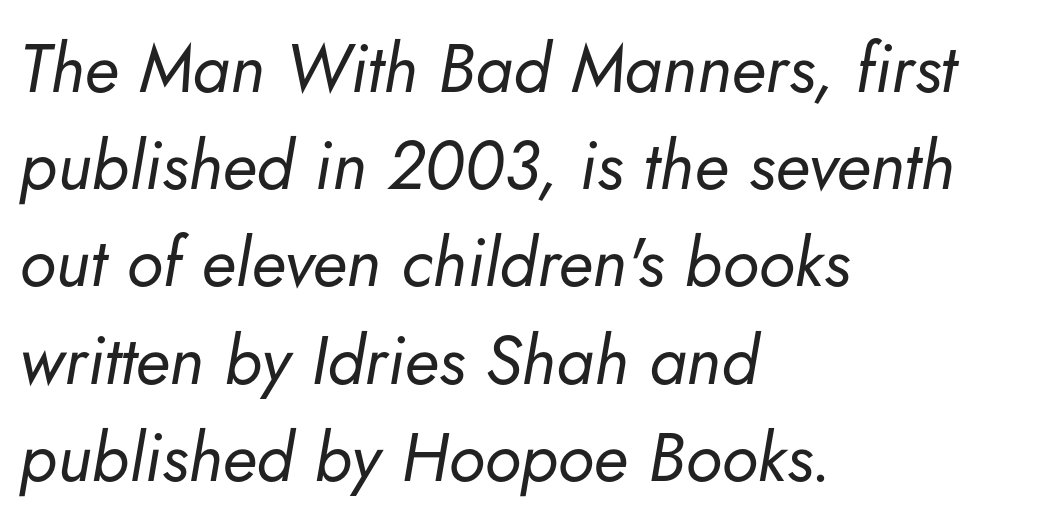
Q: Is the text bold? A: No.
Q: Is the text italic (slanted)? A: Yes, it leans right by about 5 degrees.
Q: Is the text underlined? A: No.
Q: How is the paragraph aligned? A: Left-aligned.
Q: Is the spacing between letters normal or unusually wide? A: Normal.
Q: Is the spacing between lines tight, normal or loose? A: Normal.
Q: Width (condensed, normal, or wide)? A: Normal.
Q: Stroke contrast? A: Low.
Q: x-height? A: Small.
Q: Monospaced? A: No.
